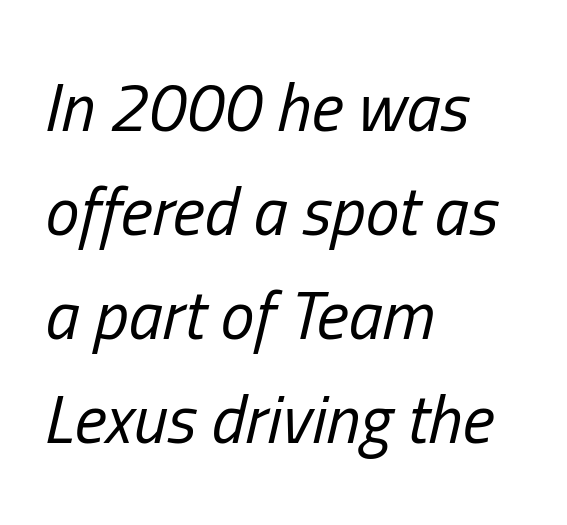
Q: Is the text bold? A: No.
Q: Is the text italic (slanted)? A: Yes, it leans right by about 13 degrees.
Q: Is the text underlined? A: No.
Q: How is the paragraph aligned? A: Left-aligned.
Q: Is the spacing between letters normal or unusually wide? A: Normal.
Q: Is the spacing between lines tight, normal or loose? A: Normal.
Q: Width (condensed, normal, or wide)? A: Condensed.
Q: Stroke contrast? A: Low.
Q: x-height? A: Medium.
Q: Monospaced? A: No.
